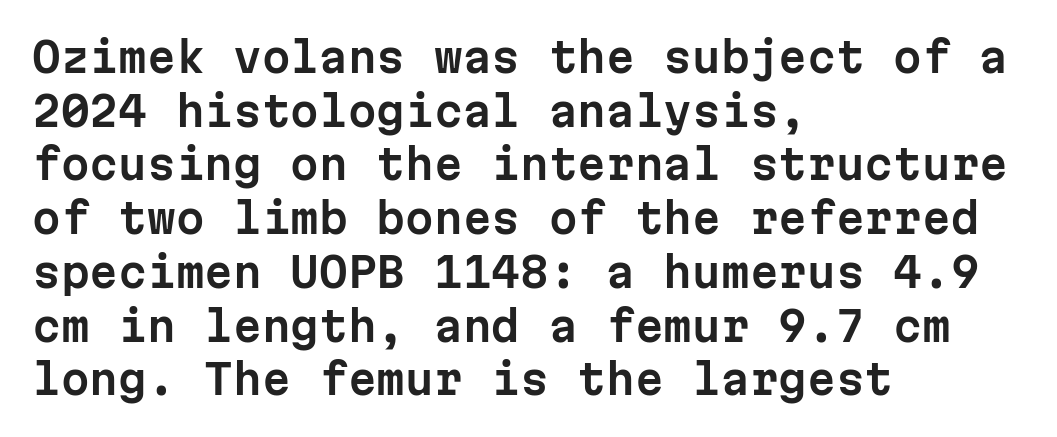
Descenders hang freely into open space. The passage is arranged the way most books set body copy — flush left. One glance says typical: line gaps are just what's usual. Words appear dense and cohesive because spacing is normal. Rendered with straight, roman letterforms.
